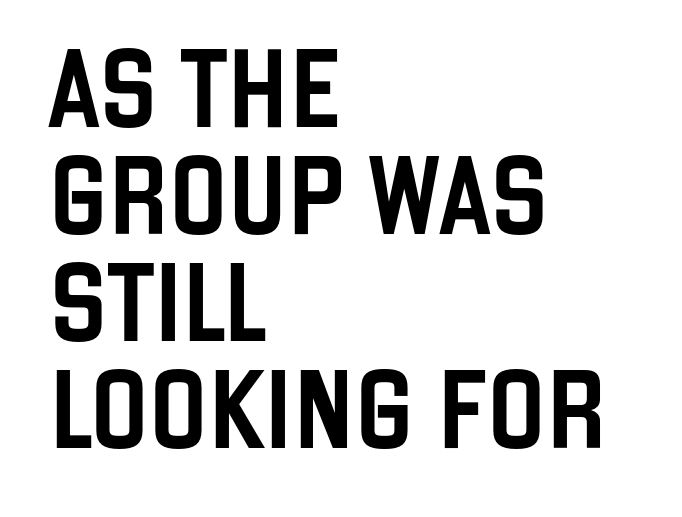
{"serif": "no", "italic": "no", "width": "condensed", "stroke_contrast": "low", "x_height": "large", "monospaced": "no", "underline": "no", "align": "left", "line_spacing": "normal", "line_spacing_ratio": 1.37, "letter_spacing": "normal", "letter_spacing_em": 0.0, "glyph_px": 78}
